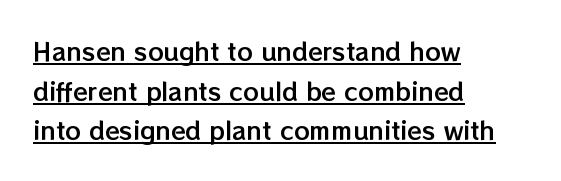
The image shows 24 px text type, upright; set left-aligned, normal line spacing (1.65x), normal letter spacing, underlined.
